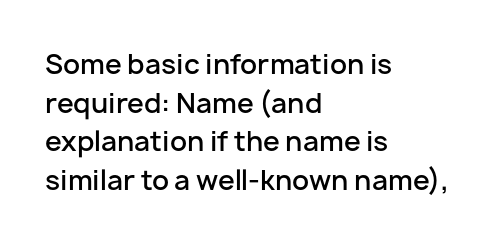
The rendering anchors every line to the left-hand side. The letters stand straight up with perfectly vertical stems. Baseline-to-baseline distance is the conventional proportion of letter height. The glyphs have the mass of a demibold cut, below bold.
